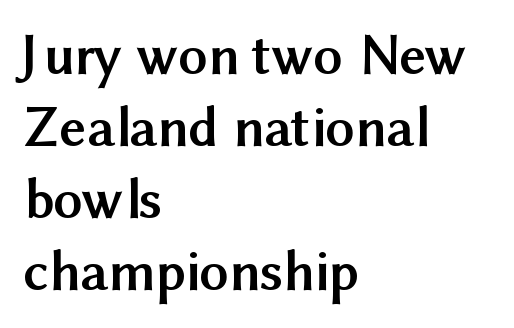
Q: Is the text bold? A: Yes.
Q: Is the text italic (slanted)? A: No, it is upright.
Q: Is the typeface a serif or a sans-serif typeface? A: Sans-serif.
Q: Is the text underlined? A: No.
Q: How is the paragraph aligned? A: Left-aligned.
Q: Is the spacing between letters normal or unusually wide? A: Normal.
Q: Width (condensed, normal, or wide)? A: Normal.
Q: Stroke contrast? A: Medium.
Q: x-height? A: Medium.
Q: Monospaced? A: No.
